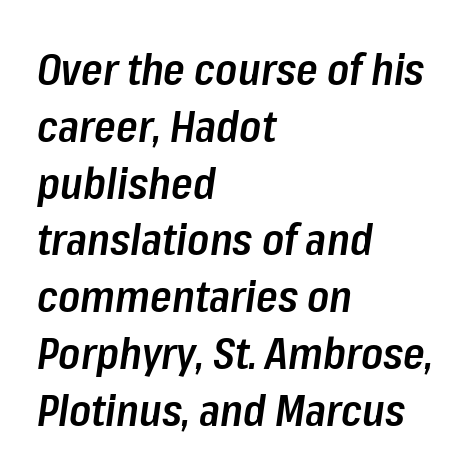
{"italic": "yes", "lean": "right", "slant_degrees": 8, "bold": "semi", "weight": "semibold", "width": "condensed", "stroke_contrast": "low", "x_height": "medium", "monospaced": "no", "underline": "no", "align": "left", "line_spacing": "normal", "line_spacing_ratio": 1.29, "letter_spacing": "normal", "letter_spacing_em": 0.0, "glyph_px": 44}
